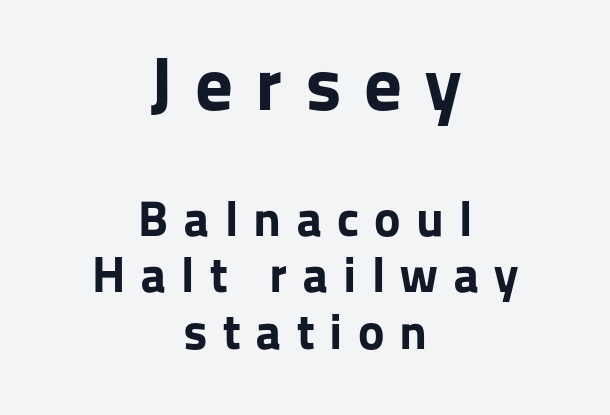
Q: Is the text bold? A: Yes.
Q: Is the text italic (slanted)? A: No, it is upright.
Q: Is the typeface a serif or a sans-serif typeface? A: Sans-serif.
Q: Is the text underlined? A: No.
Q: How is the paragraph aligned? A: Centered.
Q: Is the spacing between letters normal or unusually wide? A: Unusually wide.
Q: Is the spacing between lines tight, normal or loose? A: Tight.
Q: Which block of text is set in a larger size, the first (top) or the second (bottom)? A: The first (top) one.
Q: Width (condensed, normal, or wide)? A: Normal.
Q: Stroke contrast? A: Low.
Q: x-height? A: Medium.
Q: Monospaced? A: No.
